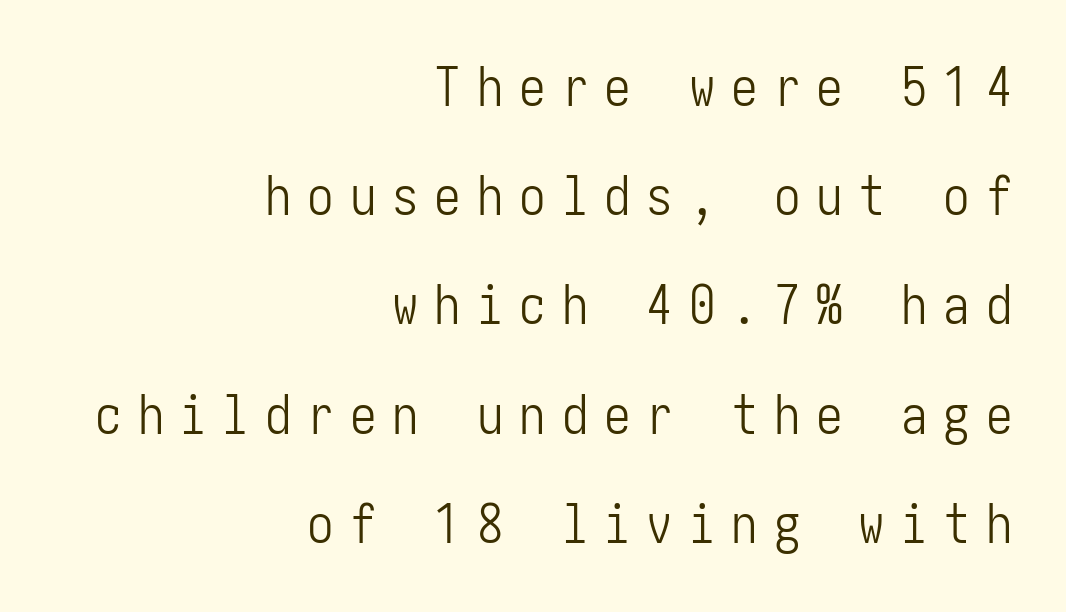
The image shows 53 px light, condensed sans-serif type, upright; set right-aligned, loose line spacing (2.06x), unusually wide letter spacing (+0.3 em), not underlined; low stroke contrast and a medium x-height.
